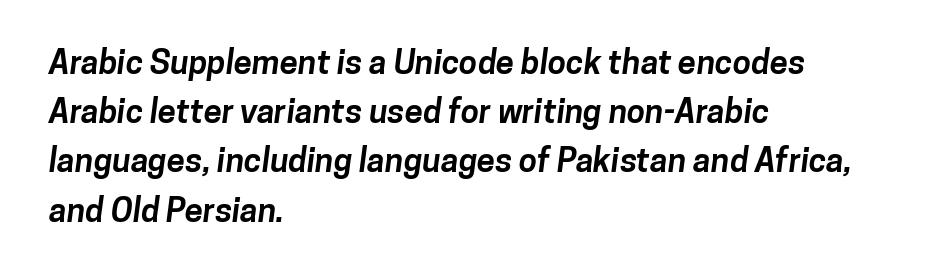
{"serif": "no", "bold": "yes", "weight": "bold", "width": "normal", "stroke_contrast": "low", "x_height": "medium", "monospaced": "no", "underline": "no", "align": "left", "line_spacing": "normal", "line_spacing_ratio": 1.49, "letter_spacing": "normal", "letter_spacing_em": 0.0, "glyph_px": 33}
